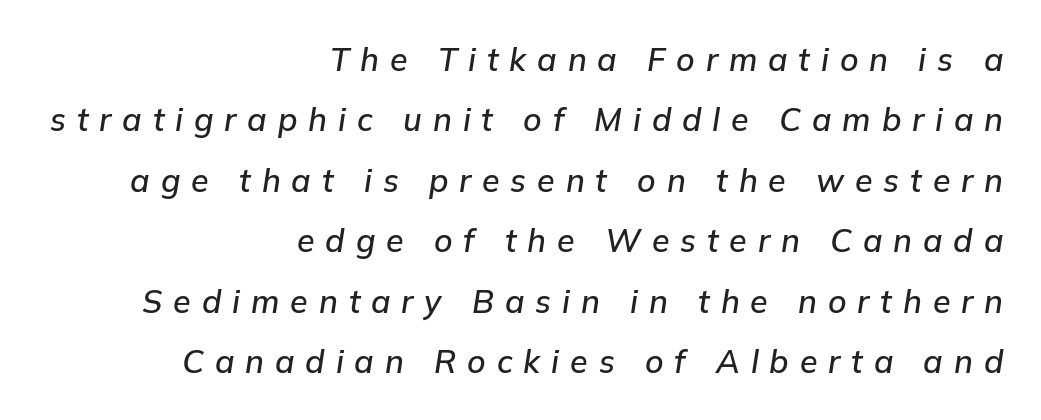
The words here are not underlined. Line endings align vertically; line beginnings do not. Slanted lettering throughout. Loose tracking; the words dissolve into strings of separated letters. Is this a fixed-width face? No — the glyphs have proportional, varying widths.
